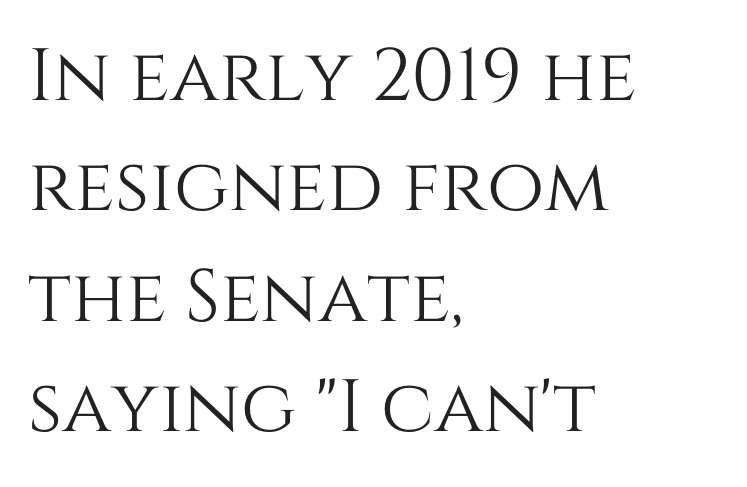
The image shows 74 px text type, upright; set left-aligned, normal line spacing (1.49x), normal letter spacing, not underlined; medium stroke contrast and a large x-height.
